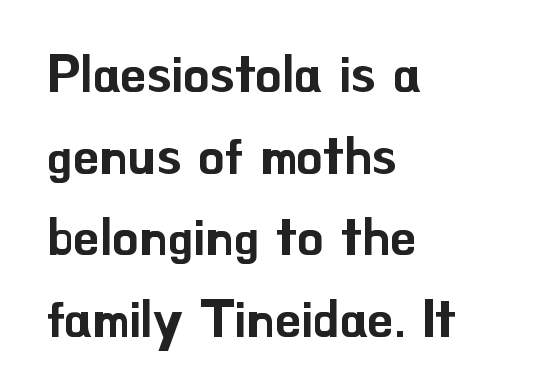
If you drew a line through each stem, it would be perfectly vertical. Between one letter and the next there's only the usual sliver of space. This sample has the flowing, uneven cadence of proportional lettering. The leading is moderate, giving the passage an even texture.
